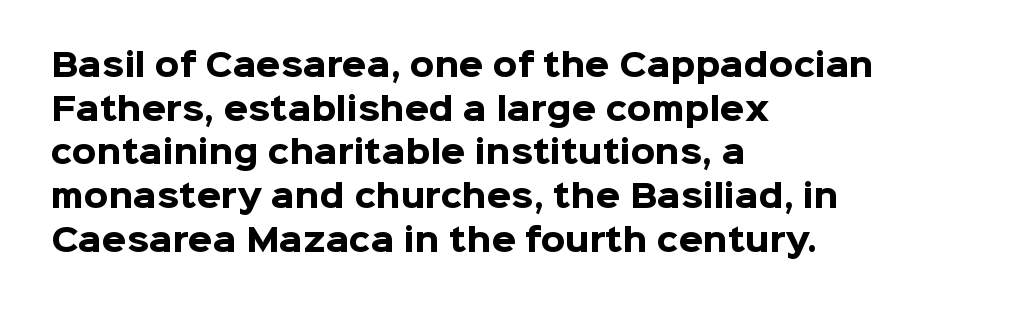
Q: Is the text bold? A: Yes.
Q: Is the text italic (slanted)? A: No, it is upright.
Q: Is the typeface a serif or a sans-serif typeface? A: Sans-serif.
Q: Is the text underlined? A: No.
Q: How is the paragraph aligned? A: Left-aligned.
Q: Is the spacing between letters normal or unusually wide? A: Normal.
Q: Is the spacing between lines tight, normal or loose? A: Normal.
Q: Width (condensed, normal, or wide)? A: Normal.
Q: Stroke contrast? A: Low.
Q: x-height? A: Medium.
Q: Monospaced? A: No.
